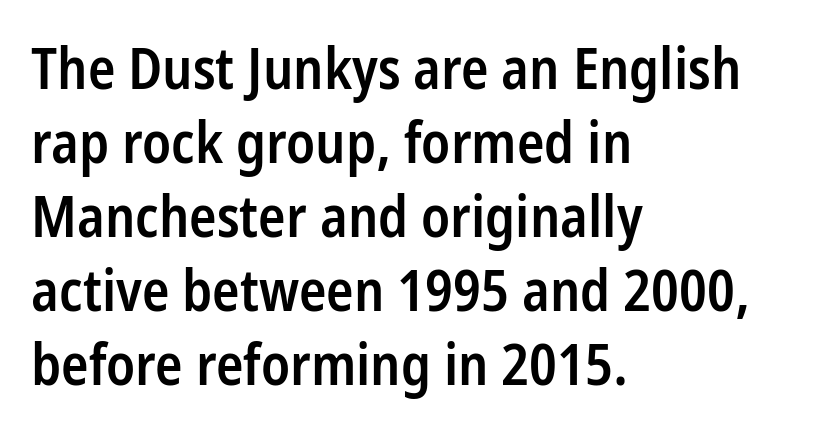
Q: Is the text bold? A: Semi-bold.
Q: Is the text italic (slanted)? A: No, it is upright.
Q: Is the typeface a serif or a sans-serif typeface? A: Sans-serif.
Q: Is the text underlined? A: No.
Q: How is the paragraph aligned? A: Left-aligned.
Q: Is the spacing between letters normal or unusually wide? A: Normal.
Q: Is the spacing between lines tight, normal or loose? A: Normal.
Q: Width (condensed, normal, or wide)? A: Condensed.
Q: Stroke contrast? A: Low.
Q: x-height? A: Medium.
Q: Monospaced? A: No.
